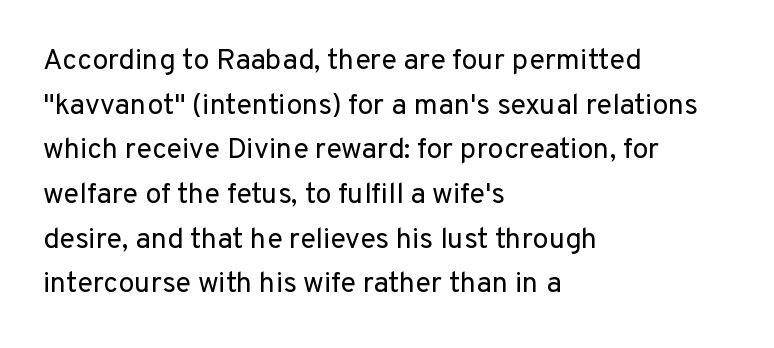
Q: Is the text bold? A: No.
Q: Is the text italic (slanted)? A: No, it is upright.
Q: Is the typeface a serif or a sans-serif typeface? A: Sans-serif.
Q: Is the text underlined? A: No.
Q: How is the paragraph aligned? A: Left-aligned.
Q: Is the spacing between letters normal or unusually wide? A: Normal.
Q: Is the spacing between lines tight, normal or loose? A: Normal.
Q: Width (condensed, normal, or wide)? A: Normal.
Q: Stroke contrast? A: Low.
Q: x-height? A: Medium.
Q: Monospaced? A: No.
